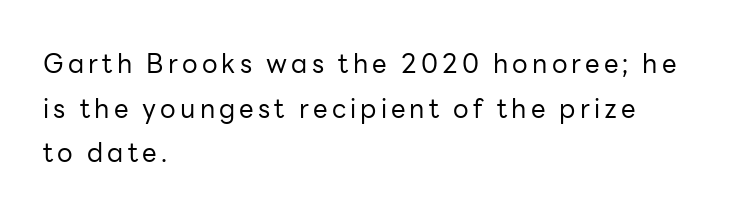
{"italic": "no", "bold": "no", "underline": "no", "align": "left", "line_spacing_ratio": 1.72, "glyph_px": 26}
